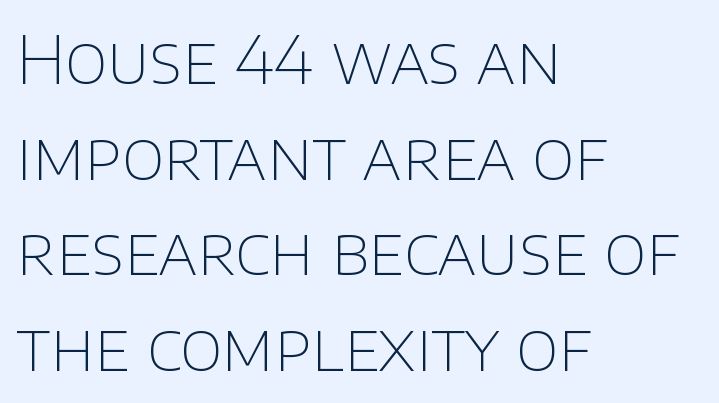
The image shows 66 px thin sans-serif type, upright; set left-aligned, normal line spacing (1.45x), normal letter spacing, not underlined; low stroke contrast and a large x-height.
